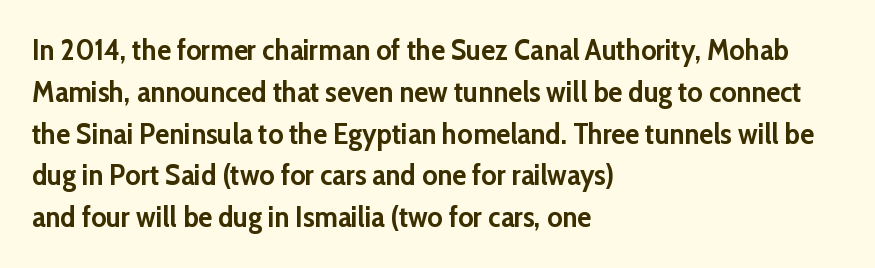
{"serif": "no", "italic": "no", "bold": "yes", "weight": "semibold", "width": "normal", "stroke_contrast": "low", "x_height": "medium", "monospaced": "no", "underline": "no", "align": "left", "line_spacing": "normal", "line_spacing_ratio": 1.44, "letter_spacing": "normal", "letter_spacing_em": 0.0, "glyph_px": 29}
